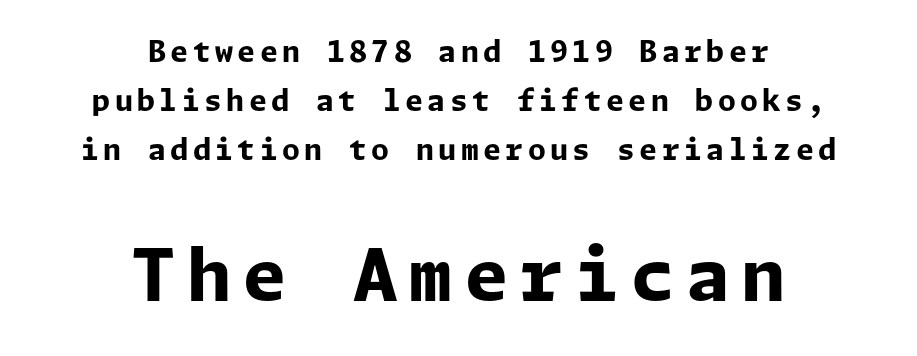
The image shows 72 px bold sans-serif type, upright; set centered, normal line spacing (1.69x), not underlined; the second (bottom) block is 2.48x larger; low stroke contrast and a medium x-height.
